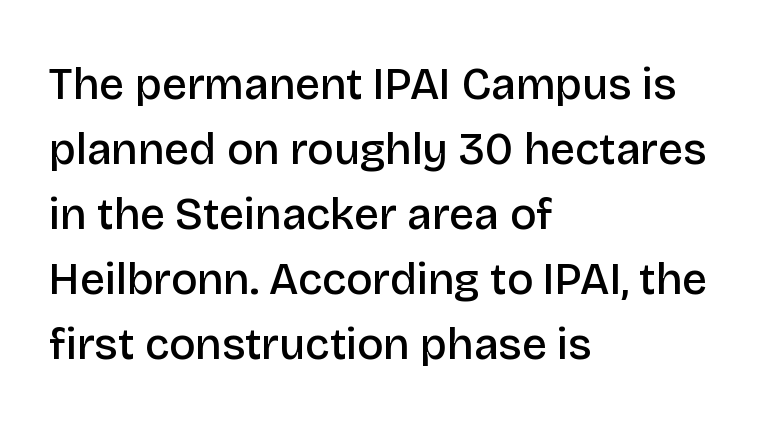
The image shows 44 px semibold sans-serif type, upright; set left-aligned, normal line spacing (1.48x), normal letter spacing, not underlined; low stroke contrast and a large x-height.
